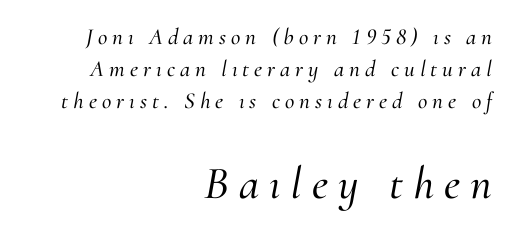
Q: Is the text italic (slanted)? A: Yes, it leans right by about 10 degrees.
Q: Is the typeface a serif or a sans-serif typeface? A: Serif.
Q: Is the text underlined? A: No.
Q: How is the paragraph aligned? A: Right-aligned.
Q: Is the spacing between letters normal or unusually wide? A: Unusually wide.
Q: Is the spacing between lines tight, normal or loose? A: Normal.
Q: Which block of text is set in a larger size, the first (top) or the second (bottom)? A: The second (bottom) one.
Q: Width (condensed, normal, or wide)? A: Normal.
Q: Stroke contrast? A: Medium.
Q: x-height? A: Small.
Q: Monospaced? A: No.
